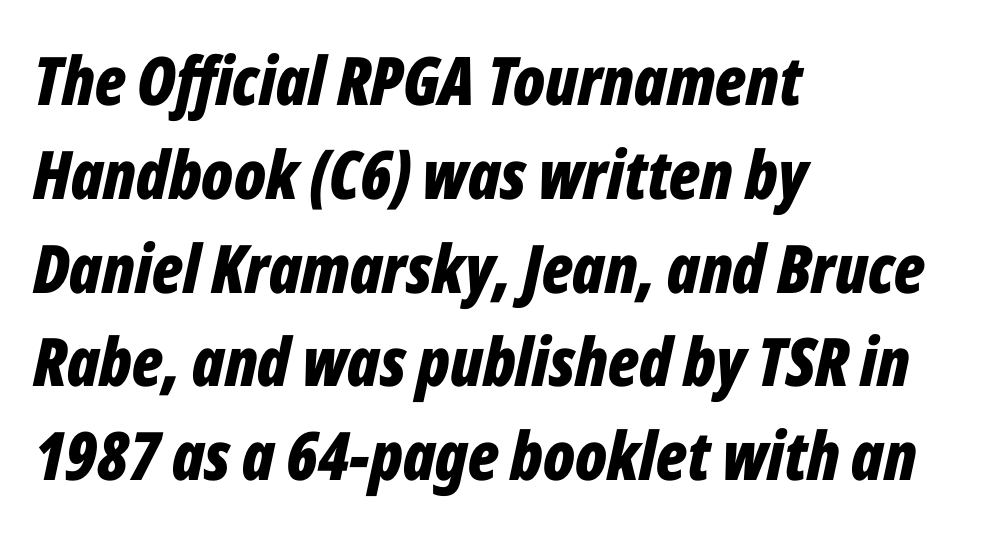
Look at the stroke-to-counter ratio: heavy, a bold. These lines are rendered in a variable-pitch font. These lines are set flush left with a ragged right edge. The letterforms sit shoulder to shoulder at normal distance.
